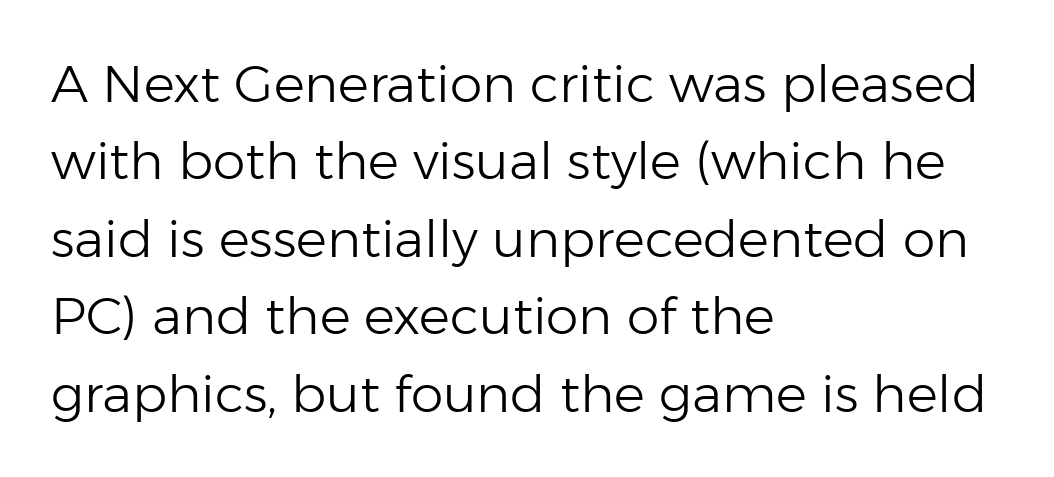
{"serif": "no", "italic": "no", "bold": "no", "weight": "light", "width": "normal", "stroke_contrast": "low", "x_height": "medium", "monospaced": "no", "underline": "no", "align": "left", "line_spacing": "normal", "line_spacing_ratio": 1.49, "letter_spacing": "normal", "letter_spacing_em": 0.0, "glyph_px": 52}
